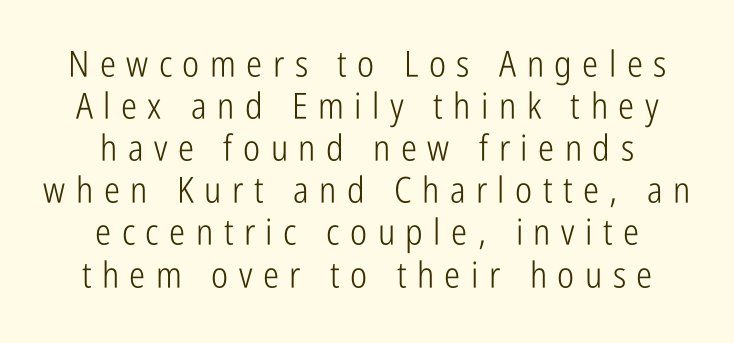
Q: Is the text bold? A: No.
Q: Is the text italic (slanted)? A: No, it is upright.
Q: Is the typeface a serif or a sans-serif typeface? A: Sans-serif.
Q: Is the text underlined? A: No.
Q: How is the paragraph aligned? A: Centered.
Q: Is the spacing between letters normal or unusually wide? A: Unusually wide.
Q: Width (condensed, normal, or wide)? A: Condensed.
Q: Stroke contrast? A: Low.
Q: x-height? A: Medium.
Q: Monospaced? A: No.
